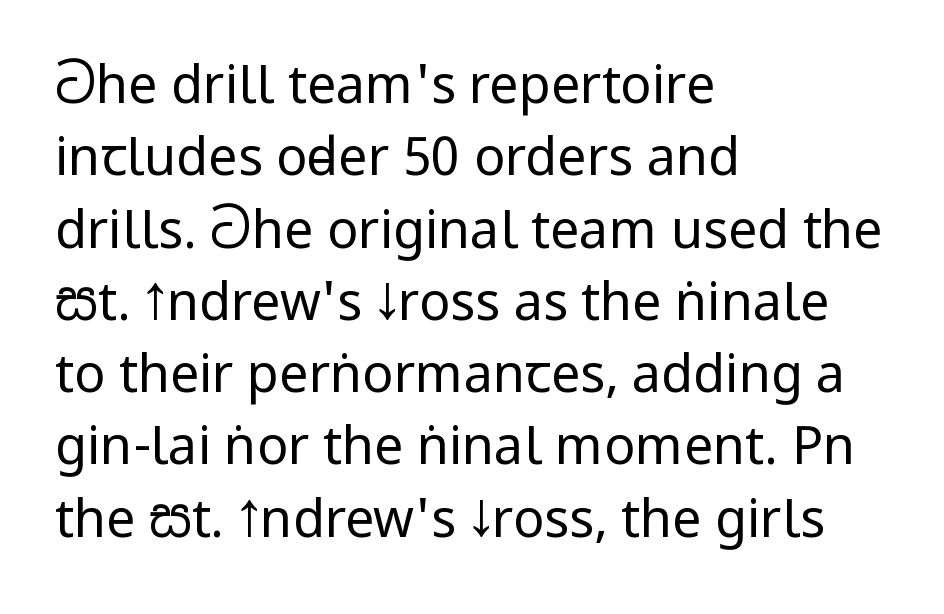
{"serif": "no", "italic": "no", "bold": "no", "weight": "regular", "width": "condensed", "stroke_contrast": "low", "x_height": "large", "monospaced": "no", "underline": "no", "align": "left", "line_spacing": "normal", "line_spacing_ratio": 1.39, "letter_spacing": "normal", "letter_spacing_em": 0.0, "glyph_px": 52}
